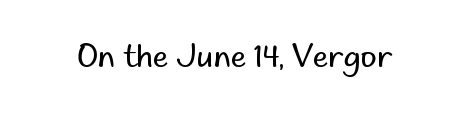
The image shows 31 px regular-weight sans-serif type, upright; set normal letter spacing, not underlined; low stroke contrast and a small x-height.
